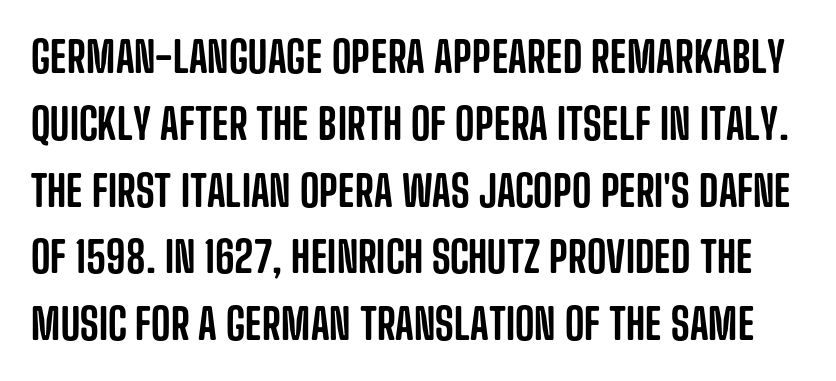
{"serif": "no", "italic": "no", "width": "condensed", "stroke_contrast": "low", "x_height": "large", "monospaced": "no", "underline": "no", "line_spacing": "normal", "line_spacing_ratio": 1.59, "letter_spacing": "normal", "letter_spacing_em": 0.0, "glyph_px": 42}
